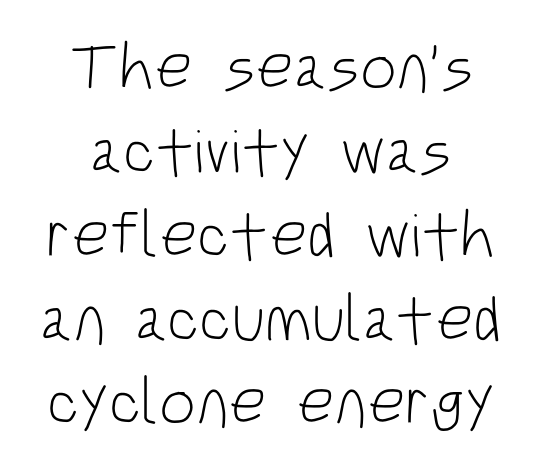
Q: Is the text bold? A: No.
Q: Is the text italic (slanted)? A: No, it is upright.
Q: Is the typeface a serif or a sans-serif typeface? A: Sans-serif.
Q: Is the text underlined? A: No.
Q: Is the spacing between letters normal or unusually wide? A: Normal.
Q: Is the spacing between lines tight, normal or loose? A: Normal.
Q: Width (condensed, normal, or wide)? A: Condensed.
Q: Stroke contrast? A: Low.
Q: x-height? A: Large.
Q: Monospaced? A: No.
